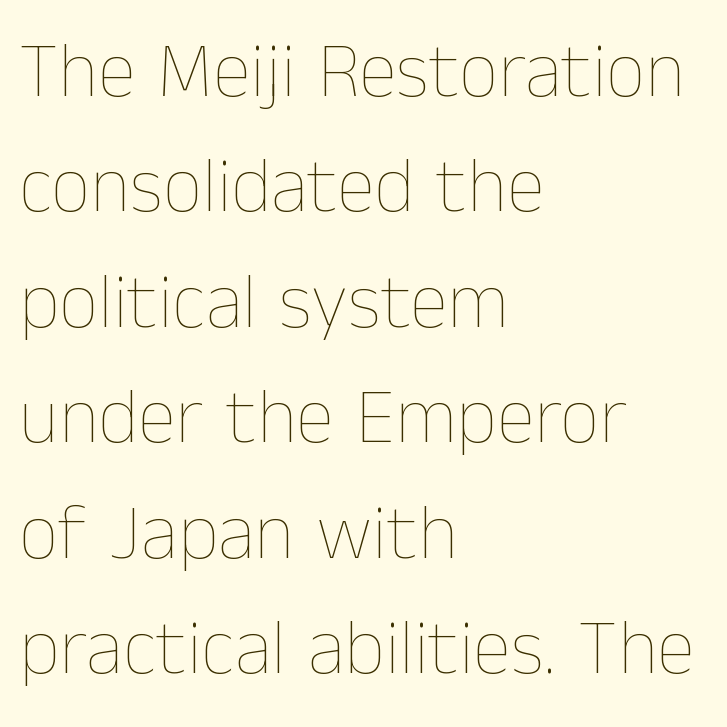
Q: Is the text bold? A: No.
Q: Is the text italic (slanted)? A: No, it is upright.
Q: Is the text underlined? A: No.
Q: How is the paragraph aligned? A: Left-aligned.
Q: Is the spacing between letters normal or unusually wide? A: Normal.
Q: Is the spacing between lines tight, normal or loose? A: Normal.
Q: Width (condensed, normal, or wide)? A: Normal.
Q: Stroke contrast? A: Low.
Q: x-height? A: Medium.
Q: Monospaced? A: No.
